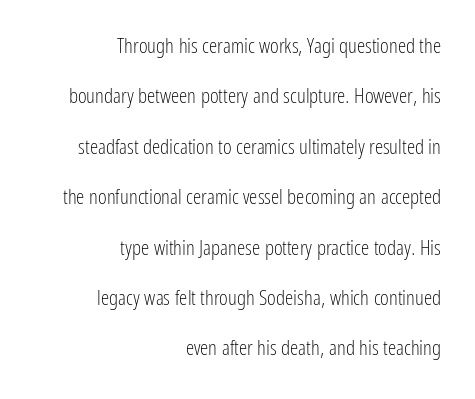
No chunkiness to these letters — they're not bold. Between one letter and the next there's only the usual sliver of space. The space directly below the letters is spotless. When letters stand straight like this, we call the style roman or upright. You could fit nearly another row in the gap between these rows.
